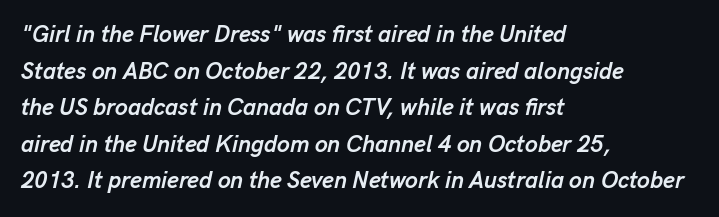
{"italic": "yes", "lean": "right", "slant_degrees": 13, "bold": "yes", "underline": "no", "align": "left", "line_spacing": "normal", "line_spacing_ratio": 1.59, "letter_spacing": "normal", "letter_spacing_em": 0.0, "glyph_px": 23}
